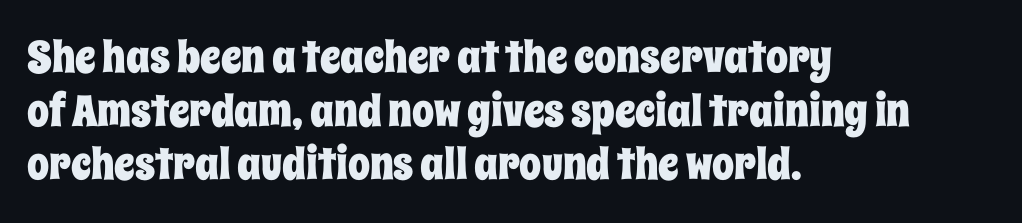
The image shows 44 px condensed type, upright; set left-aligned, line spacing 1.22x, normal letter spacing, not underlined; low stroke contrast and a large x-height.
